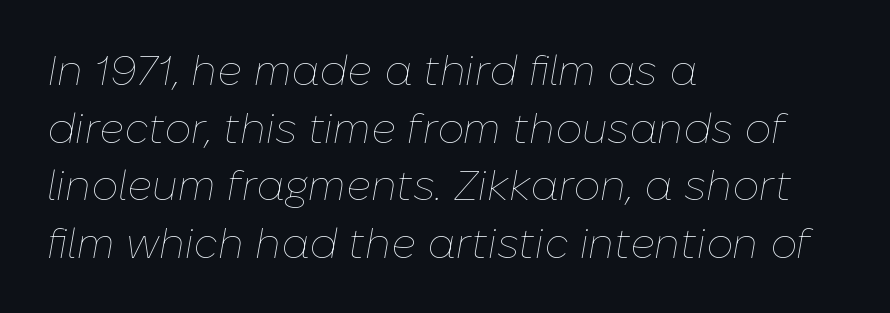
Q: Is the text bold? A: No.
Q: Is the text italic (slanted)? A: Yes, it leans right by about 10 degrees.
Q: Is the text underlined? A: No.
Q: How is the paragraph aligned? A: Left-aligned.
Q: Is the spacing between letters normal or unusually wide? A: Normal.
Q: Is the spacing between lines tight, normal or loose? A: Normal.
Q: Width (condensed, normal, or wide)? A: Normal.
Q: Stroke contrast? A: Low.
Q: x-height? A: Medium.
Q: Monospaced? A: No.
